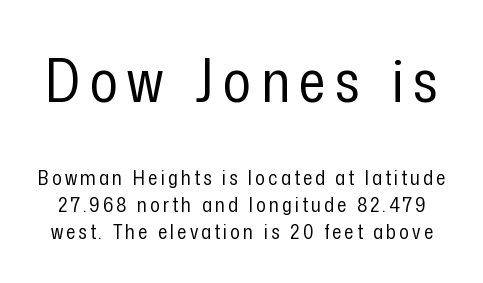
{"serif": "no", "italic": "no", "bold": "no", "weight": "regular", "width": "condensed", "stroke_contrast": "low", "x_height": "medium", "monospaced": "no", "underline": "no", "line_spacing": "normal", "line_spacing_ratio": 1.34, "larger_block": "first", "size_ratio": 2.95, "glyph_px": 59}
